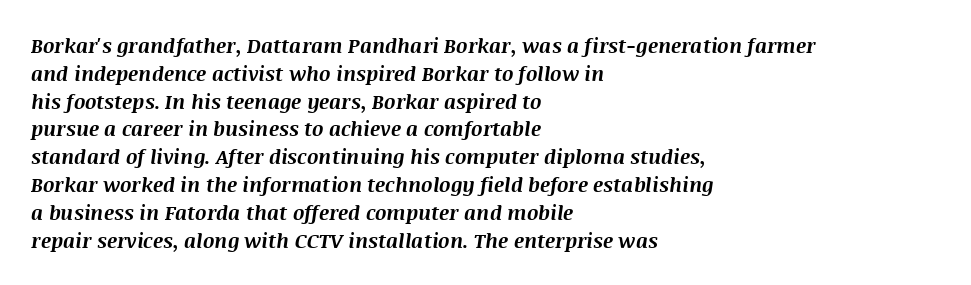
Compared with typical paragraphs, the rows here are spaced about the same. Is the block centered? No — it sits flush against the left margin. Unmarked baselines from the first word to the last. Slant detected: the letters are inclined.
